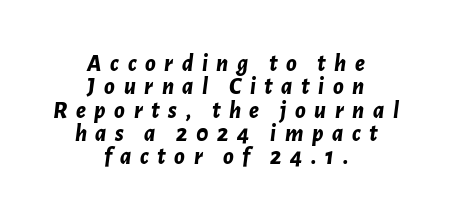
Nobody drew a line under any word here. Alignment: centered. This sample trades vertical openness for compactness between lines. You can tell it's italic because the verticals aren't actually vertical. Honestly, the letter spacing is so wide it's the main thing you notice. The rendering uses a bold face; every stroke is thick and dark.
